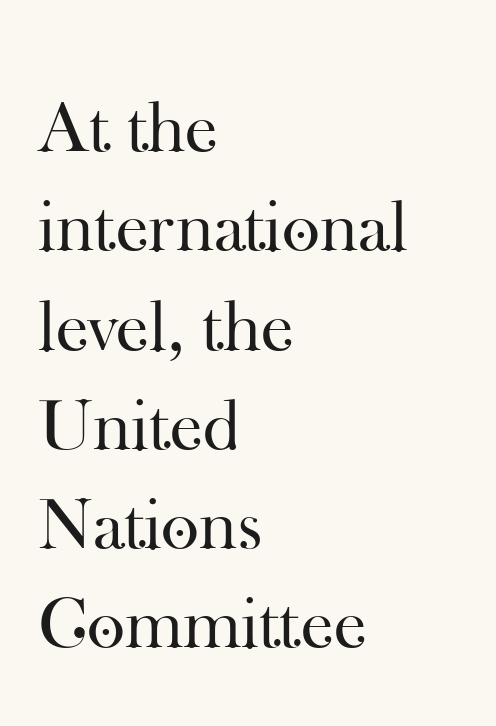
The image shows 73 px regular-weight serif type, upright; set left-aligned, normal line spacing (1.36x), normal letter spacing, not underlined; high stroke contrast and a small x-height.
